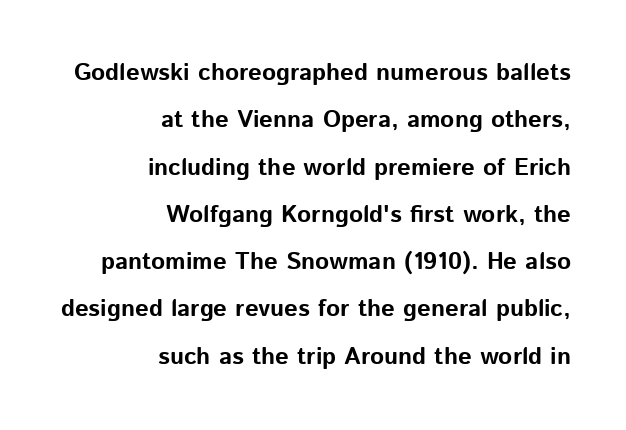
The image shows 24 px bold type, upright; set right-aligned, loose line spacing (1.97x), normal letter spacing, not underlined.
